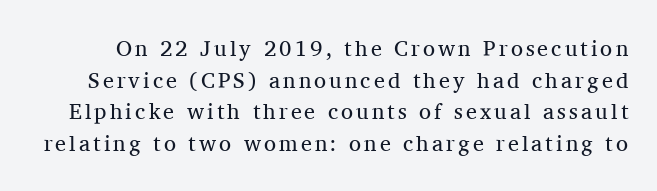
{"italic": "no", "bold": "no", "underline": "no", "line_spacing": "normal", "line_spacing_ratio": 1.44, "glyph_px": 22}
